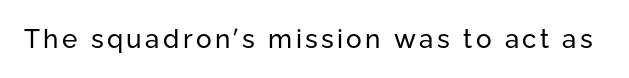
Q: Is the text bold? A: No.
Q: Is the text italic (slanted)? A: No, it is upright.
Q: Is the text underlined? A: No.
